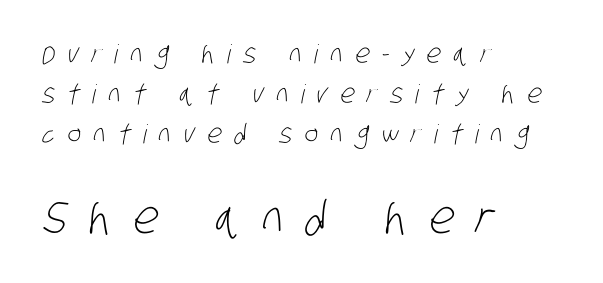
Someone cranked the tracking dial way up on this one. Here the second block reads like a headline and the first like body copy. This reads as an unemphasized weight, regular at the heaviest. This sample uses a sans-serif face. Beneath every word, the page is bare. The designer left line spacing at the default.
